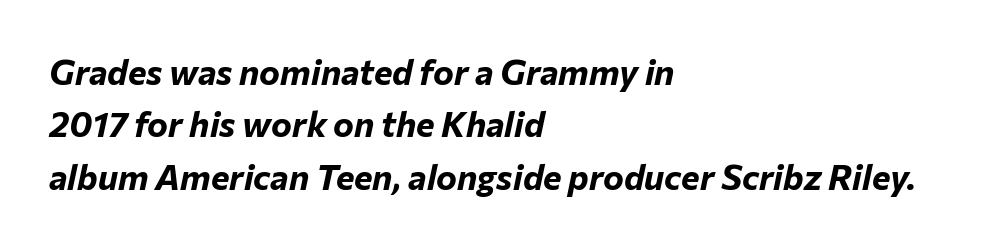
The image shows 35 px bold type, italic (leaning right); set left-aligned, normal line spacing (1.5x), normal letter spacing, not underlined; low stroke contrast and a medium x-height.
